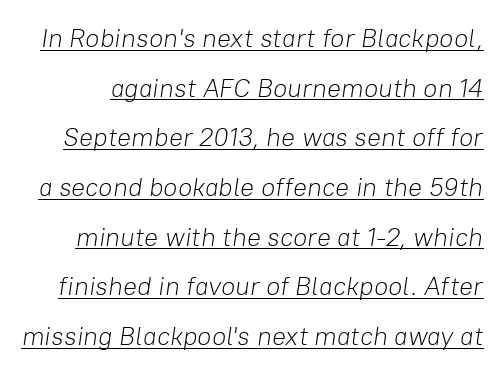
The image shows 26 px text type, italic (leaning right); set loose line spacing (1.91x), normal letter spacing, underlined.
